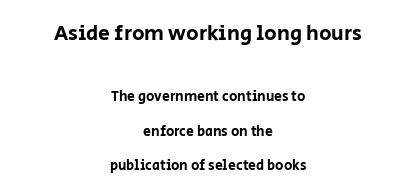
Q: Is the text italic (slanted)? A: No, it is upright.
Q: Is the text underlined? A: No.
Q: How is the paragraph aligned? A: Centered.
Q: Is the spacing between letters normal or unusually wide? A: Normal.
Q: Is the spacing between lines tight, normal or loose? A: Loose.
Q: Which block of text is set in a larger size, the first (top) or the second (bottom)? A: The first (top) one.
